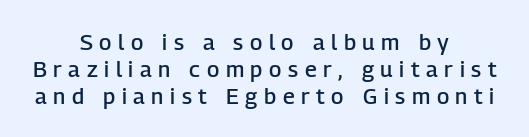
A somewhat darkened texture: the type is semibold rather than bold. Reading down the block, each line starts at a different indent, mirrored at its end. Observe the wide spacing: letters keep a clear distance from each other. Rendered with straight, roman letterforms.
